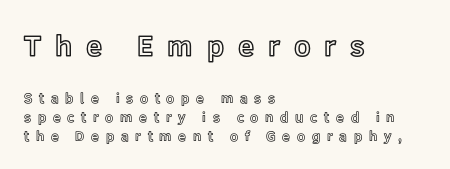
{"italic": "no", "width": "normal", "x_height": "medium", "monospaced": "no", "underline": "no", "align": "left", "line_spacing": "normal", "line_spacing_ratio": 1.36, "letter_spacing": "wide", "letter_spacing_em": 0.48, "larger_block": "first", "size_ratio": 2.07, "glyph_px": 29}
